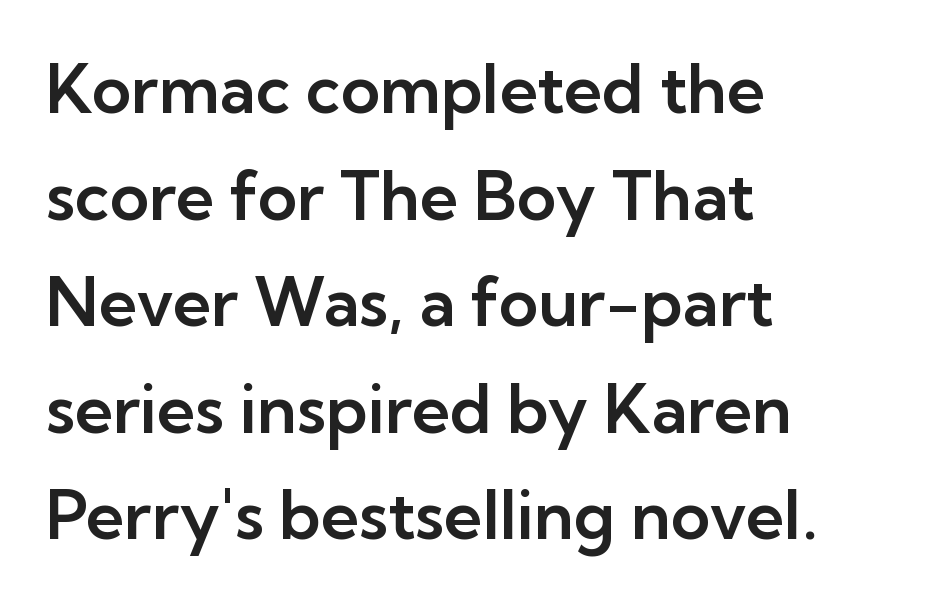
The image shows 67 px sans-serif type, upright; set left-aligned, normal line spacing (1.59x), normal letter spacing, not underlined; low stroke contrast and a medium x-height.
